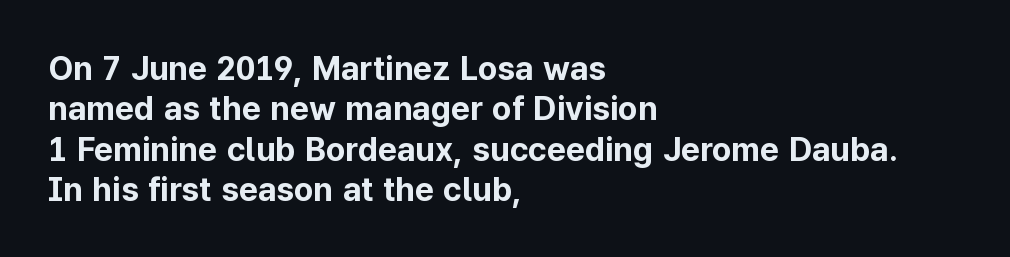
The image shows 33 px bold sans-serif type, upright; set left-aligned, line spacing 1.22x, normal letter spacing, not underlined; low stroke contrast and a medium x-height.
